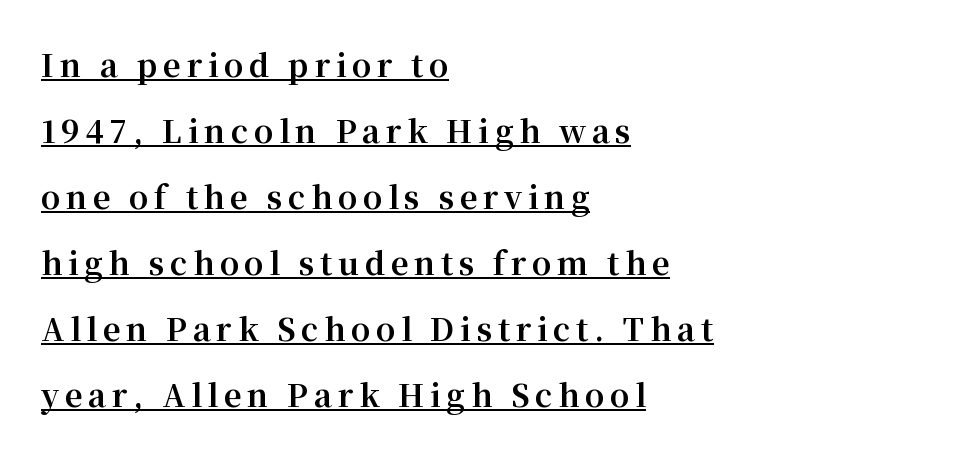
{"serif": "yes", "italic": "no", "bold": "yes", "weight": "bold", "width": "normal", "stroke_contrast": "medium", "x_height": "medium", "monospaced": "no", "underline": "yes", "align": "left", "line_spacing": "loose", "line_spacing_ratio": 2.13, "glyph_px": 31}
